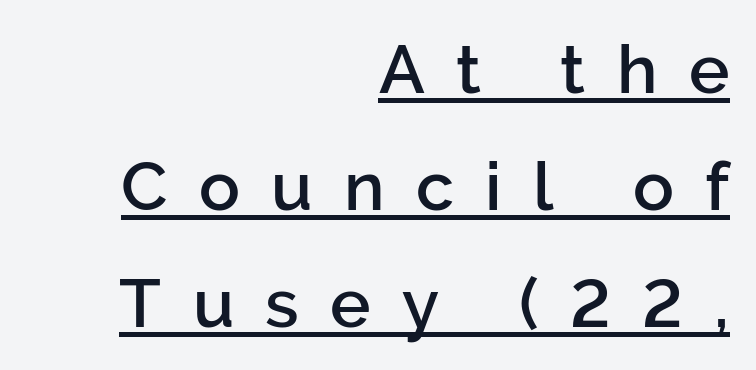
Q: Is the text italic (slanted)? A: No, it is upright.
Q: Is the typeface a serif or a sans-serif typeface? A: Sans-serif.
Q: Is the text underlined? A: Yes.
Q: How is the paragraph aligned? A: Right-aligned.
Q: Is the spacing between letters normal or unusually wide? A: Unusually wide.
Q: Width (condensed, normal, or wide)? A: Normal.
Q: Stroke contrast? A: Low.
Q: x-height? A: Medium.
Q: Monospaced? A: No.
